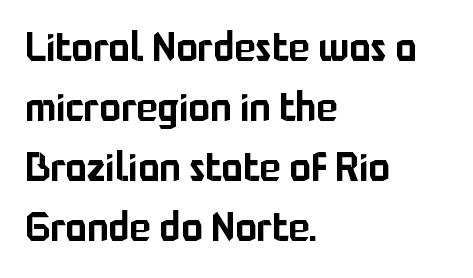
Interline gaps are of average width in this sample. Italic? Not at all — the glyphs are vertical. Each row of text sits above clean, open space. Tracking here is standard; glyphs follow each other at the usual distance. This sample uses a sans-serif face. Looks like regular typesetting: each glyph gets only the width it needs.
